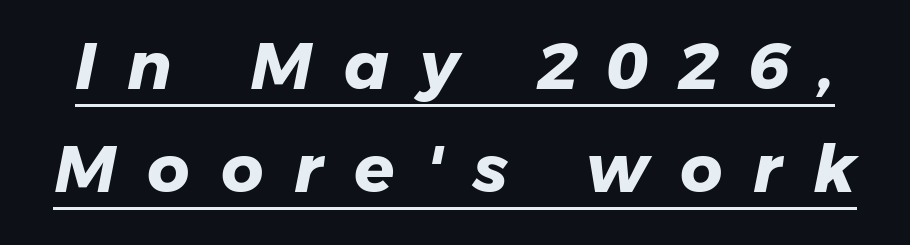
Q: Is the text bold? A: Yes.
Q: Is the typeface a serif or a sans-serif typeface? A: Sans-serif.
Q: Is the text underlined? A: Yes.
Q: Is the spacing between letters normal or unusually wide? A: Unusually wide.
Q: Is the spacing between lines tight, normal or loose? A: Normal.
Q: Width (condensed, normal, or wide)? A: Normal.
Q: Stroke contrast? A: Low.
Q: x-height? A: Medium.
Q: Monospaced? A: No.
